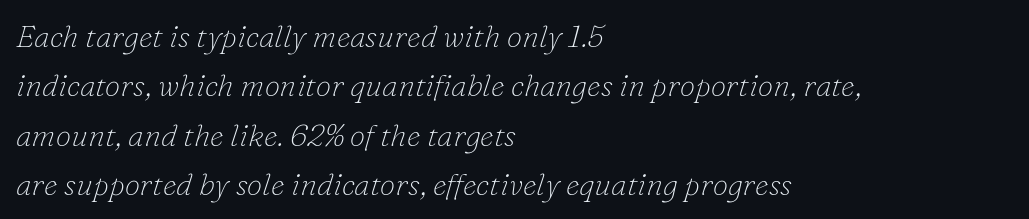
Characters follow at the spacing the type designer built in. You could not count columns in this text — the font is proportionally spaced. Style check: oblique. This rendering employs a face with finishing strokes, i.e., a serif. The setting favours the left margin, as ordinary paragraphs usually do.
